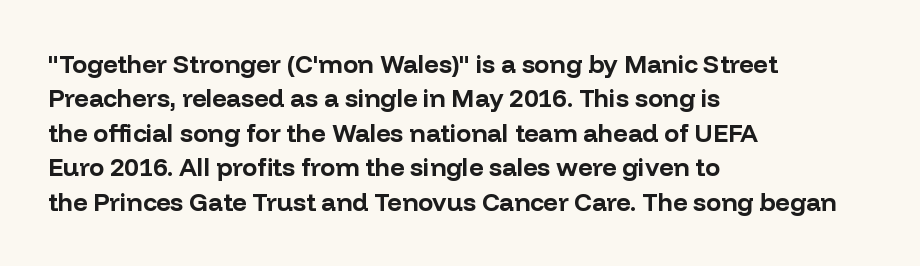
The image shows 25 px bold type, upright; set left-aligned, normal line spacing (1.38x), normal letter spacing, not underlined.
